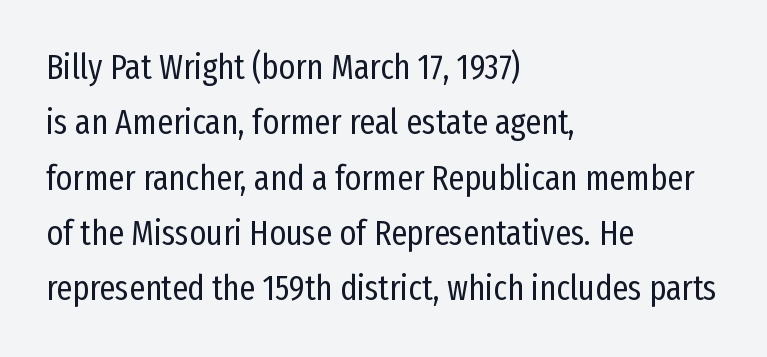
The image shows 35 px regular-weight, condensed sans-serif type, upright; set left-aligned, normal line spacing (1.58x), normal letter spacing, not underlined; low stroke contrast and a medium x-height.
